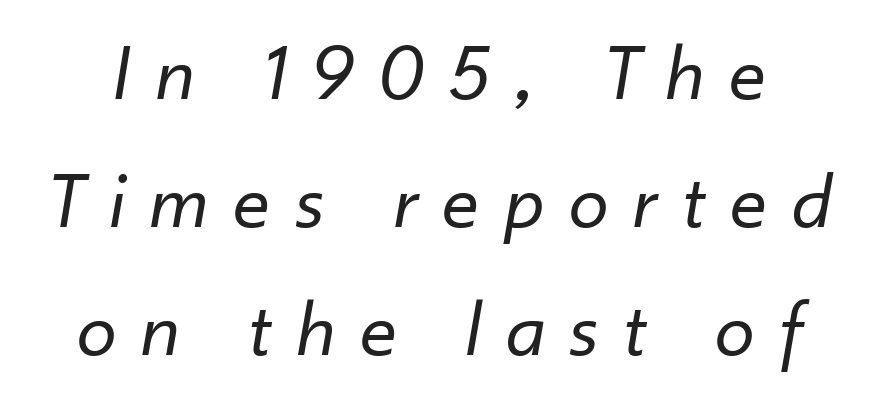
The image shows 80 px regular-weight type, italic (leaning right); set normal line spacing (1.6x), unusually wide letter spacing (+0.33 em), not underlined; low stroke contrast and a small x-height.
